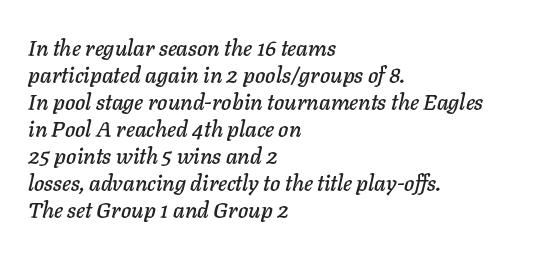
Q: Is the text italic (slanted)? A: Yes, it leans right by about 11 degrees.
Q: Is the text underlined? A: No.
Q: How is the paragraph aligned? A: Left-aligned.
Q: Is the spacing between letters normal or unusually wide? A: Normal.
